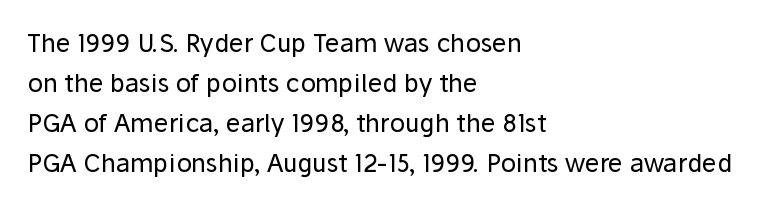
{"italic": "no", "bold": "no", "underline": "no", "align": "left", "line_spacing": "normal", "line_spacing_ratio": 1.6, "letter_spacing": "normal", "letter_spacing_em": 0.0, "glyph_px": 25}
